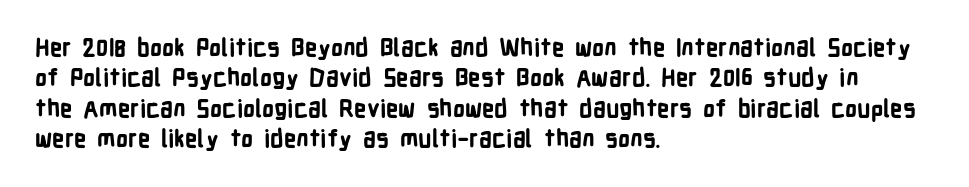
Q: Is the text bold? A: Yes.
Q: Is the text italic (slanted)? A: No, it is upright.
Q: Is the text underlined? A: No.
Q: How is the paragraph aligned? A: Left-aligned.
Q: Is the spacing between letters normal or unusually wide? A: Normal.
Q: Is the spacing between lines tight, normal or loose? A: Normal.
